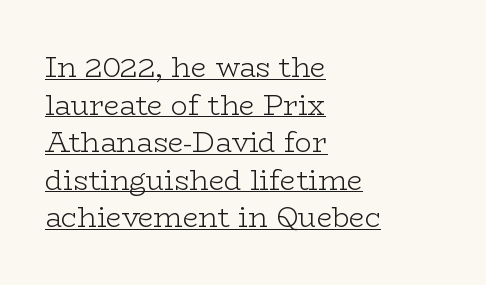
{"serif": "yes", "italic": "no", "bold": "no", "weight": "light", "width": "wide", "stroke_contrast": "low", "x_height": "medium", "monospaced": "no", "underline": "yes", "align": "left", "line_spacing": "normal", "line_spacing_ratio": 1.34, "letter_spacing": "normal", "letter_spacing_em": 0.0, "glyph_px": 28}
